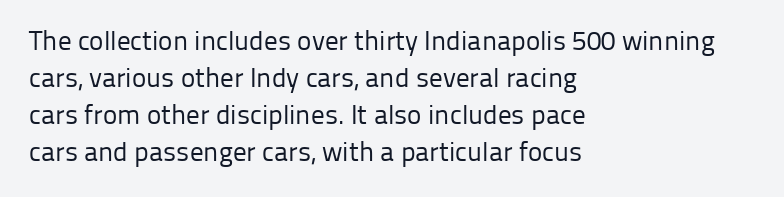
Q: Is the text bold? A: No.
Q: Is the text italic (slanted)? A: No, it is upright.
Q: Is the text underlined? A: No.
Q: How is the paragraph aligned? A: Left-aligned.
Q: Is the spacing between letters normal or unusually wide? A: Normal.
Q: Is the spacing between lines tight, normal or loose? A: Normal.
